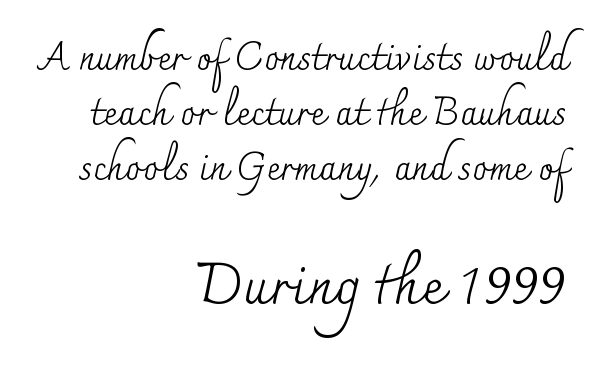
This rendering uses right alignment, leaving the left contour irregular. Compared with typical paragraphs, the rows here are spaced about the same. Looks like regular typesetting: each glyph gets only the width it needs. Check where the strokes stop: tiny serifs finish them off. The type is set solid horizontally, with unmodified tracking.
